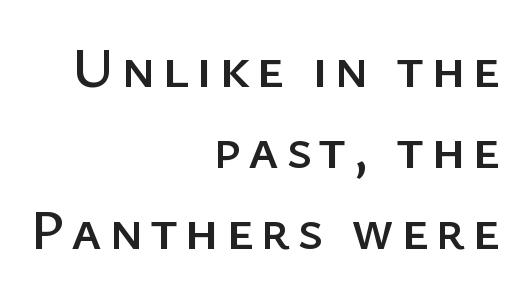
I'd call this a sans setting — the letters go barefoot. This sample keeps an unexceptional amount of space between lines. A flush-right, rag-left setting is used for this passage. Plain, unruled lines of type. You could not count columns in this text — the font is proportionally spaced.
